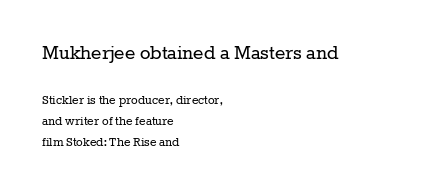
The image shows 22 px text type, upright; set left-aligned, normal line spacing (1.51x), normal letter spacing, not underlined; the first (top) block is 1.57x larger.
